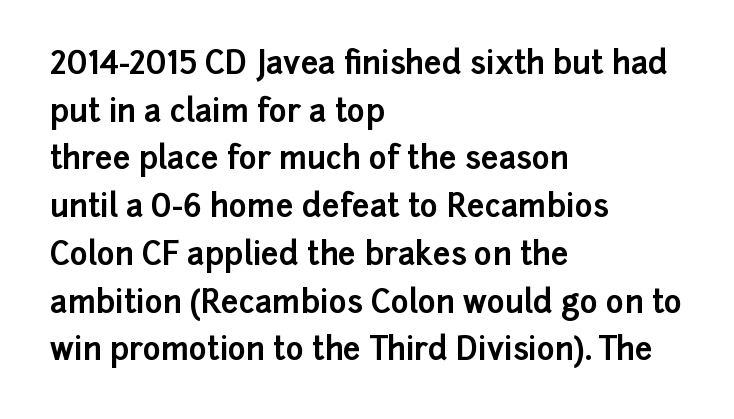
Q: Is the text bold? A: Yes.
Q: Is the text italic (slanted)? A: No, it is upright.
Q: Is the typeface a serif or a sans-serif typeface? A: Sans-serif.
Q: Is the text underlined? A: No.
Q: How is the paragraph aligned? A: Left-aligned.
Q: Is the spacing between letters normal or unusually wide? A: Normal.
Q: Is the spacing between lines tight, normal or loose? A: Normal.
Q: Width (condensed, normal, or wide)? A: Normal.
Q: Stroke contrast? A: Low.
Q: x-height? A: Medium.
Q: Monospaced? A: No.
